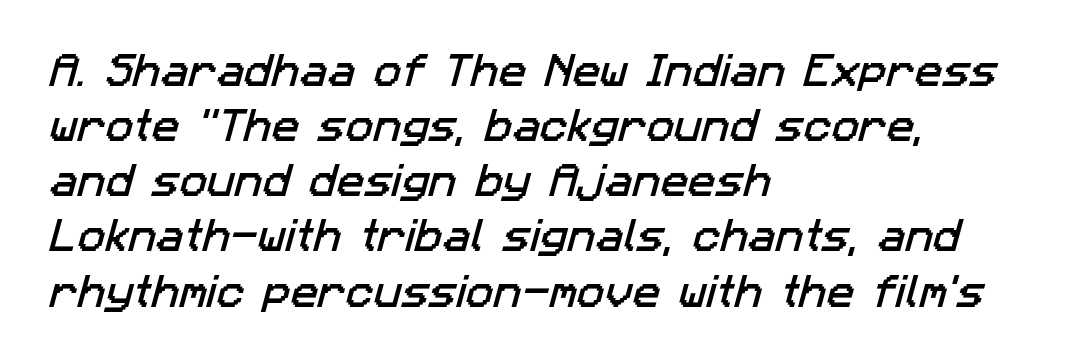
Baseline-to-baseline distance is the conventional proportion of letter height. This sample has the flowing, uneven cadence of proportional lettering. A classic flush-left, rag-right setting is used for this passage. Only glyphs here, with clear space below each row. The face used here is a sans, in the tradition of grotesques and geometrics. The line texture is even and compact thanks to regular tracking.
